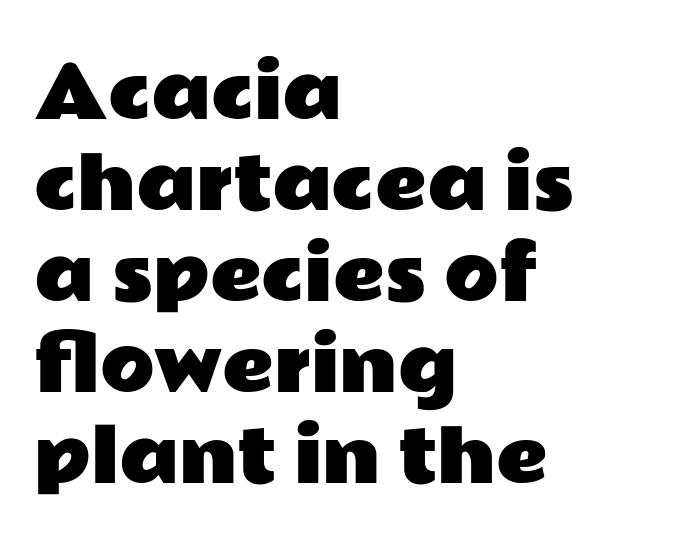
{"serif": "no", "italic": "no", "width": "wide", "stroke_contrast": "low", "x_height": "medium", "monospaced": "no", "underline": "no", "align": "left", "line_spacing": "normal", "line_spacing_ratio": 1.28, "letter_spacing": "normal", "letter_spacing_em": 0.0, "glyph_px": 71}
